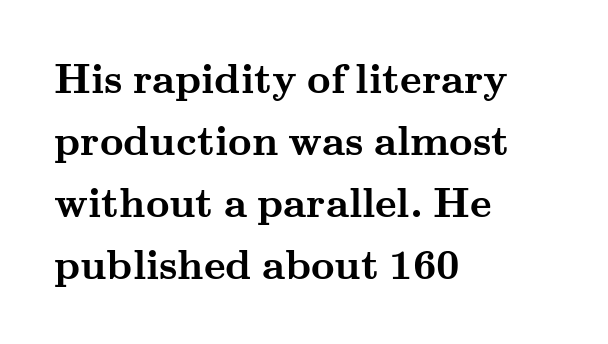
{"serif": "yes", "italic": "no", "bold": "yes", "weight": "semibold", "width": "wide", "stroke_contrast": "medium", "x_height": "small", "monospaced": "no", "underline": "no", "align": "left", "line_spacing": "normal", "line_spacing_ratio": 1.51, "letter_spacing": "normal", "letter_spacing_em": 0.0, "glyph_px": 41}
